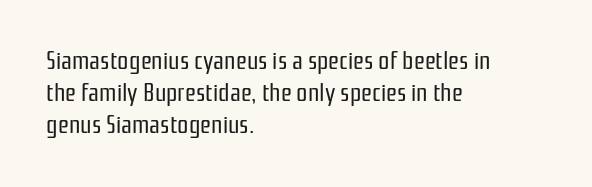
{"italic": "no", "bold": "no", "underline": "no", "align": "left", "line_spacing": "normal", "line_spacing_ratio": 1.29, "letter_spacing": "normal", "letter_spacing_em": 0.0, "glyph_px": 25}
